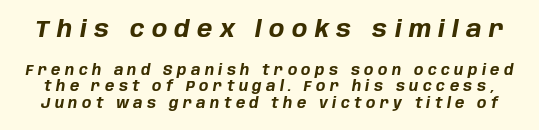
Heavy-handed strokes throughout: this text is bold. In terms of posture, this sample is oblique. Decoration check: the copy has no underline. Scale decreases going downward across the two blocks. Between one letter and the next there's a generous, obvious gap.
